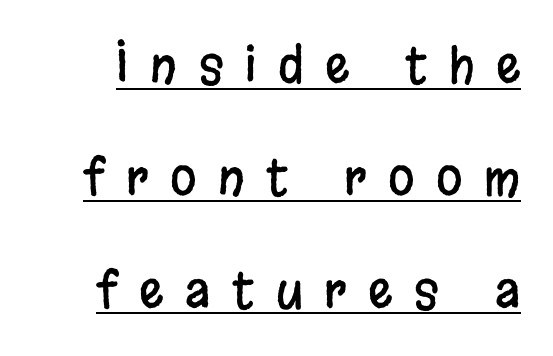
The image shows 48 px condensed sans-serif type, upright; set loose line spacing (2.34x), unusually wide letter spacing (+0.45 em), underlined; low stroke contrast and a large x-height.
